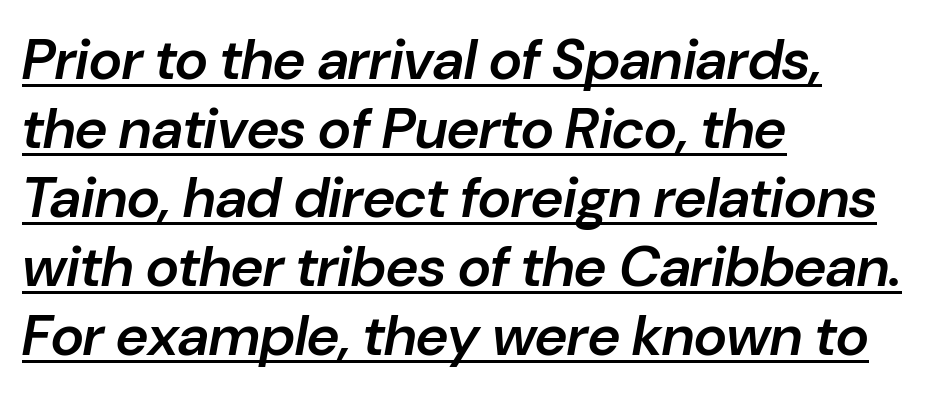
The image shows 57 px semibold type, italic (leaning right); set left-aligned, line spacing 1.21x, normal letter spacing, underlined; low stroke contrast and a medium x-height.
